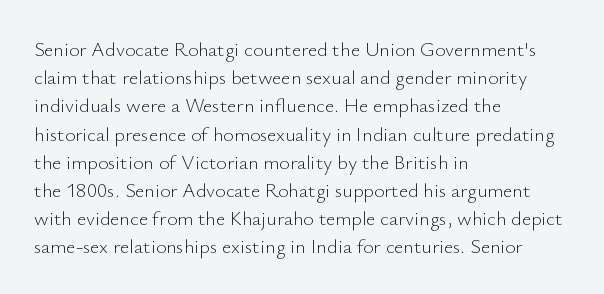
Q: Is the text bold? A: No.
Q: Is the text italic (slanted)? A: No, it is upright.
Q: Is the text underlined? A: No.
Q: How is the paragraph aligned? A: Left-aligned.
Q: Is the spacing between letters normal or unusually wide? A: Normal.
Q: Is the spacing between lines tight, normal or loose? A: Normal.
